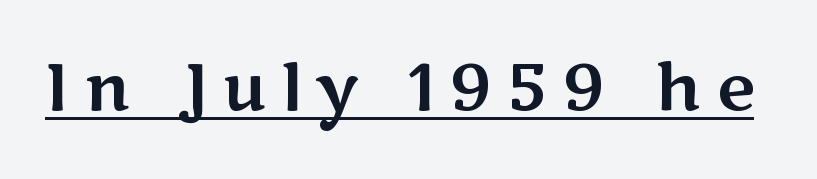
Q: Is the text italic (slanted)? A: No, it is upright.
Q: Is the typeface a serif or a sans-serif typeface? A: Sans-serif.
Q: Is the text underlined? A: Yes.
Q: Is the spacing between letters normal or unusually wide? A: Unusually wide.
Q: Width (condensed, normal, or wide)? A: Wide.
Q: Stroke contrast? A: Medium.
Q: x-height? A: Medium.
Q: Monospaced? A: No.
